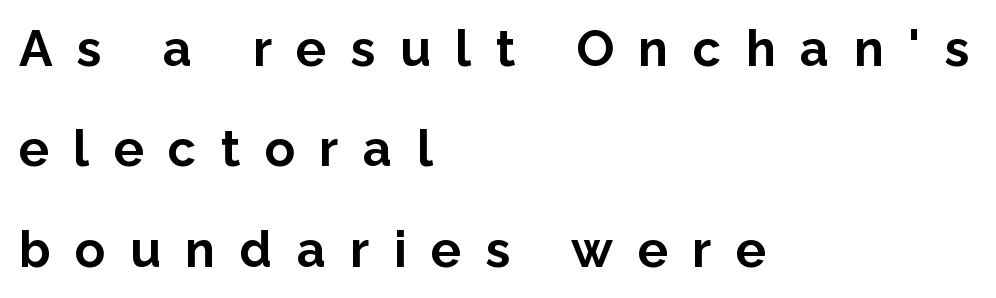
Q: Is the text bold? A: Yes.
Q: Is the text italic (slanted)? A: No, it is upright.
Q: Is the typeface a serif or a sans-serif typeface? A: Sans-serif.
Q: Is the text underlined? A: No.
Q: How is the paragraph aligned? A: Left-aligned.
Q: Is the spacing between letters normal or unusually wide? A: Unusually wide.
Q: Is the spacing between lines tight, normal or loose? A: Loose.
Q: Width (condensed, normal, or wide)? A: Normal.
Q: Stroke contrast? A: Low.
Q: x-height? A: Medium.
Q: Monospaced? A: No.
